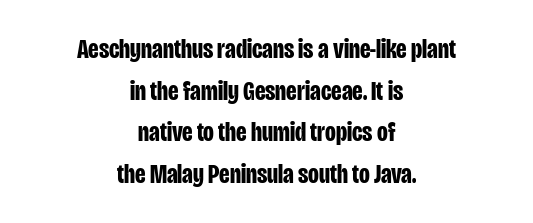
The axis of the letterforms is exactly vertical. The letters advance in unequal steps, a hallmark of proportional type. Plain, unruled lines of type. Examine the stroke ends and you'll find no serifs. What's the leading like? Ordinary, nothing unusual.
